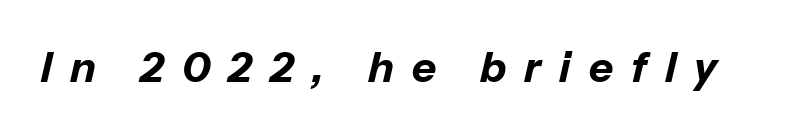
{"italic": "yes", "lean": "right", "slant_degrees": 13, "bold": "yes", "weight": "bold", "width": "normal", "stroke_contrast": "low", "x_height": "medium", "monospaced": "no", "underline": "no", "letter_spacing": "wide", "letter_spacing_em": 0.43, "glyph_px": 42}
